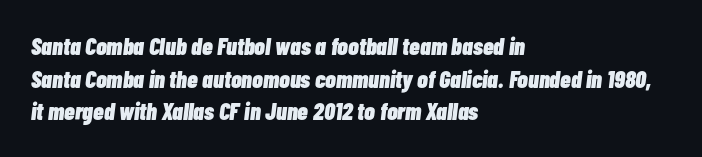
The line texture is even and compact thanks to regular tracking. Compared with ordinary roman type, these characters are visibly tilted. The glyphs have the mass of a bold cut. Does the leading feel generous? No, just average.
